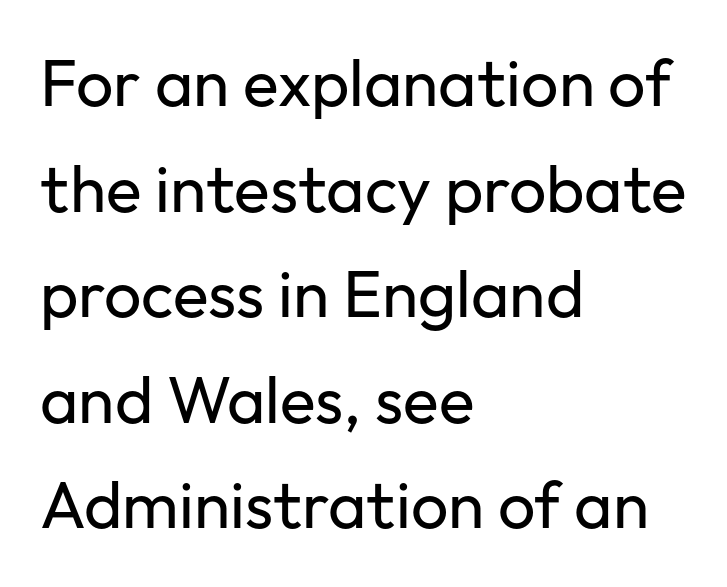
{"serif": "no", "italic": "no", "bold": "no", "weight": "regular", "width": "normal", "stroke_contrast": "low", "x_height": "medium", "monospaced": "no", "underline": "no", "align": "left", "line_spacing": "normal", "line_spacing_ratio": 1.6, "letter_spacing": "normal", "letter_spacing_em": 0.0, "glyph_px": 66}
